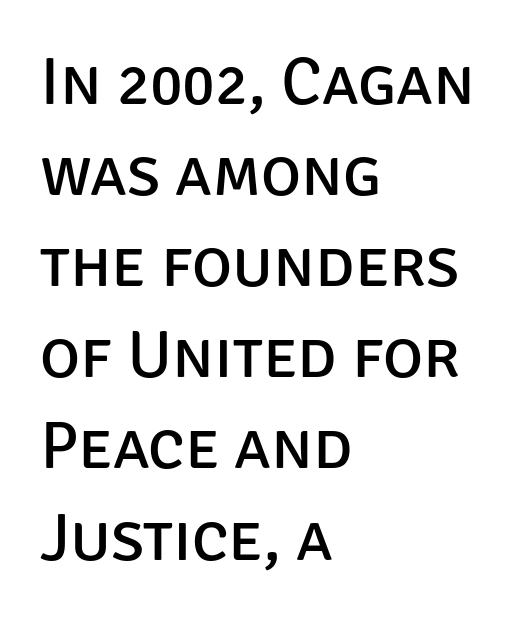
{"serif": "no", "italic": "no", "bold": "no", "weight": "regular", "width": "normal", "stroke_contrast": "low", "x_height": "large", "monospaced": "no", "underline": "no", "align": "left", "line_spacing": "normal", "line_spacing_ratio": 1.34, "letter_spacing": "normal", "letter_spacing_em": 0.0, "glyph_px": 68}
